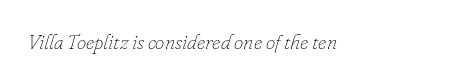
{"italic": "yes", "lean": "right", "slant_degrees": 16, "bold": "no", "underline": "no", "align": "left", "letter_spacing": "normal", "letter_spacing_em": 0.0, "glyph_px": 21}
